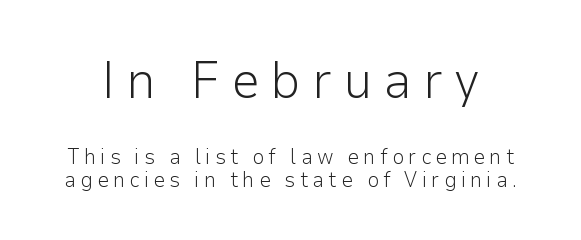
The image shows 52 px light sans-serif type, upright; set tight line spacing (1.07x), unusually wide letter spacing (+0.21 em), not underlined; the first (top) block is 2.48x larger; low stroke contrast and a medium x-height.
